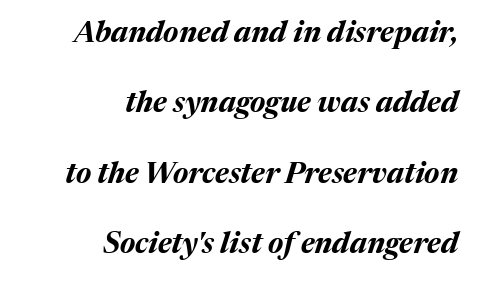
Q: Is the text bold? A: Yes.
Q: Is the text italic (slanted)? A: Yes, it leans right by about 17 degrees.
Q: Is the text underlined? A: No.
Q: How is the paragraph aligned? A: Right-aligned.
Q: Is the spacing between letters normal or unusually wide? A: Normal.
Q: Is the spacing between lines tight, normal or loose? A: Loose.
Q: Width (condensed, normal, or wide)? A: Normal.
Q: Stroke contrast? A: Medium.
Q: x-height? A: Medium.
Q: Monospaced? A: No.
